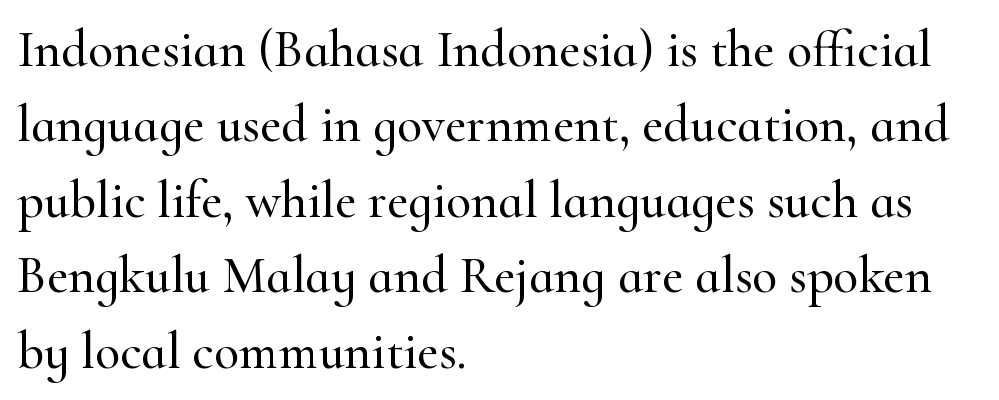
Is the block centered? No — it sits flush against the left margin. Rendered with straight, roman letterforms. Vertically, the passage feels balanced, rows spaced as you'd expect. The space directly below the letters is spotless.
